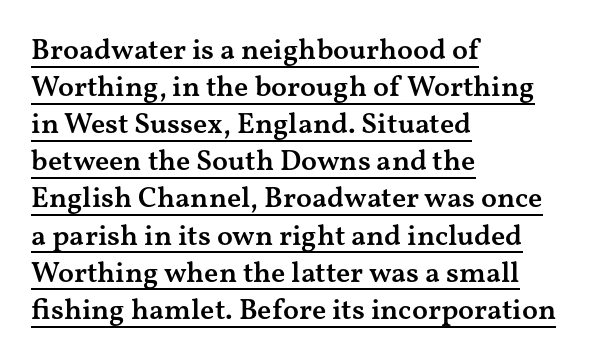
{"serif": "yes", "italic": "no", "bold": "semi", "weight": "semibold", "width": "wide", "stroke_contrast": "medium", "x_height": "medium", "monospaced": "no", "underline": "yes", "align": "left", "line_spacing": "normal", "line_spacing_ratio": 1.28, "letter_spacing": "normal", "letter_spacing_em": 0.0, "glyph_px": 29}
